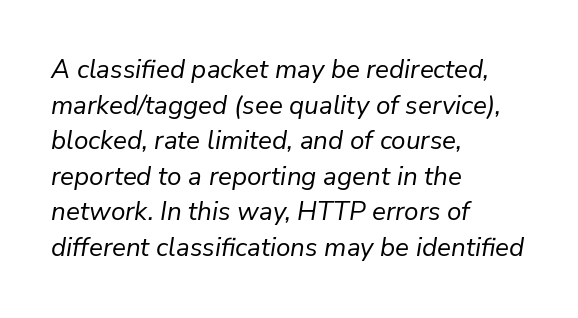
Q: Is the text bold? A: No.
Q: Is the text italic (slanted)? A: Yes, it leans right by about 9 degrees.
Q: Is the text underlined? A: No.
Q: How is the paragraph aligned? A: Left-aligned.
Q: Is the spacing between letters normal or unusually wide? A: Normal.
Q: Is the spacing between lines tight, normal or loose? A: Normal.
